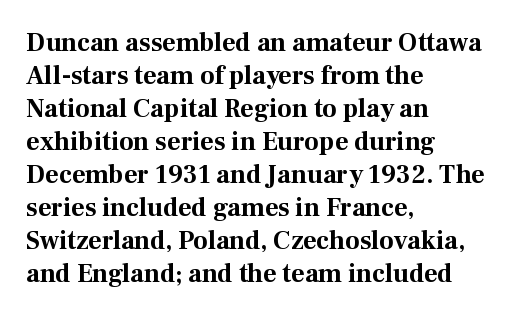
The leading is moderate, giving the passage an even texture. A dark, heavy texture on the line: the type is bold. Descenders hang freely into open space. Letter spacing: default. Notice how the passage keeps a crisp vertical edge on the left only. This is roman type, the default non-slanted kind.
